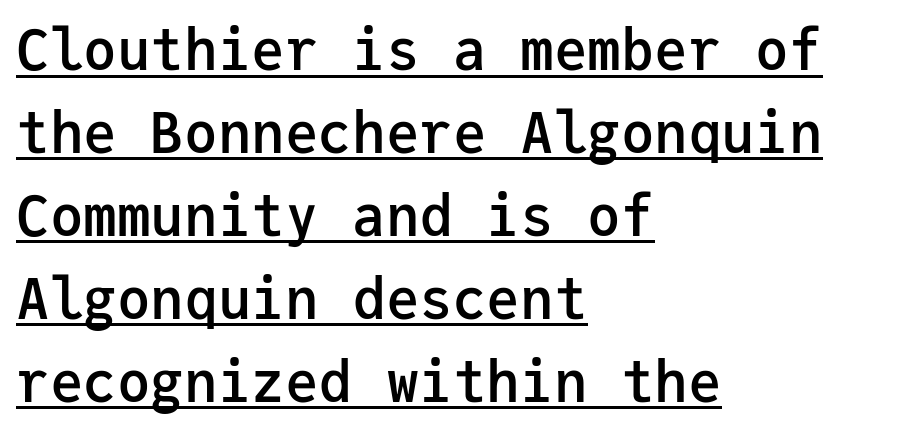
{"serif": "no", "italic": "no", "bold": "semi", "weight": "semibold", "width": "normal", "stroke_contrast": "low", "x_height": "medium", "monospaced": "yes", "underline": "yes", "align": "left", "line_spacing": "normal", "line_spacing_ratio": 1.48, "letter_spacing": "normal", "letter_spacing_em": 0.0, "glyph_px": 56}
